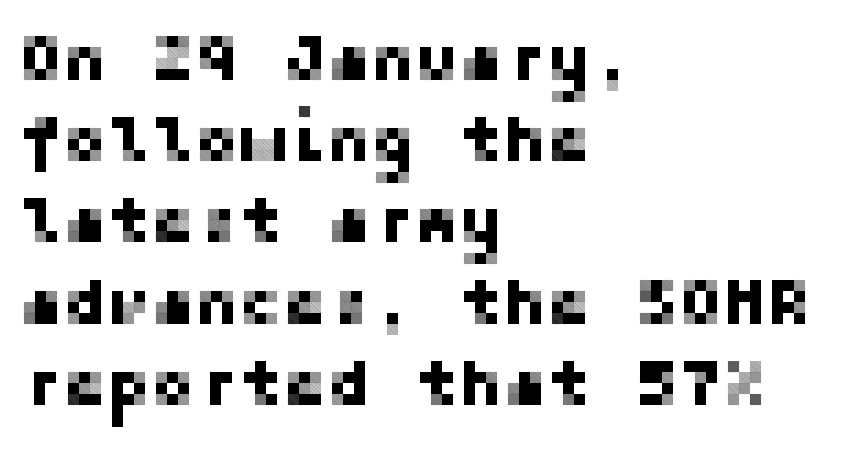
Designer's note — italics off, roman on. The foot of each line stays bare and open. Does extra space separate the letters? No, they use regular spacing. The letters carry no serifs — their stems end cleanly without finishing strokes. Compared with a centered layout, this one pins lines to the left instead.
